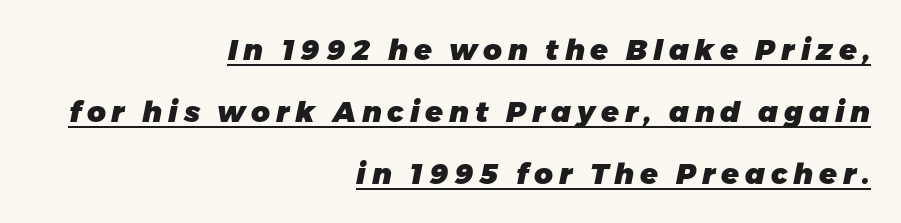
Set as a true bold cut, around the 700 mark. In CSS terms this would be text-align: right. The letters advance in unequal steps, a hallmark of proportional type. In terms of posture, this sample is oblique. Airy leading.
